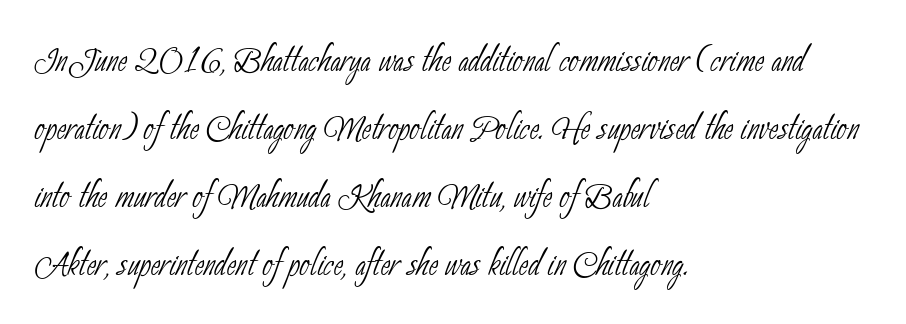
The image shows 46 px thin, condensed sans-serif type; set left-aligned, normal line spacing (1.48x), normal letter spacing, not underlined; low stroke contrast and a small x-height.
